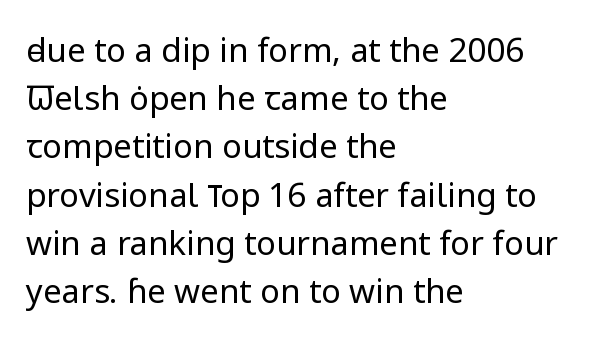
Q: Is the text bold? A: No.
Q: Is the text italic (slanted)? A: No, it is upright.
Q: Is the typeface a serif or a sans-serif typeface? A: Sans-serif.
Q: Is the text underlined? A: No.
Q: How is the paragraph aligned? A: Left-aligned.
Q: Is the spacing between letters normal or unusually wide? A: Normal.
Q: Is the spacing between lines tight, normal or loose? A: Normal.
Q: Width (condensed, normal, or wide)? A: Normal.
Q: Stroke contrast? A: Low.
Q: x-height? A: Medium.
Q: Monospaced? A: No.
